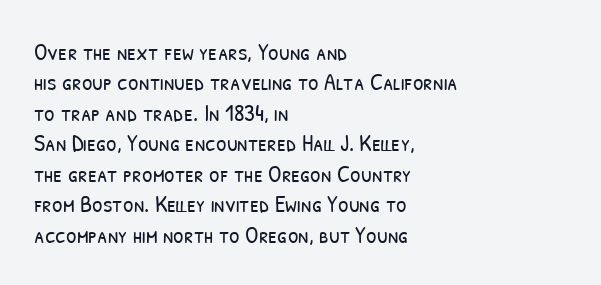
The paragraph shown leans on its left margin. This rendering features lettering with no underline. How are the letters spaced? Ordinarily, with no added tracking. A normal amount of white space separates one row of letters from the next.
